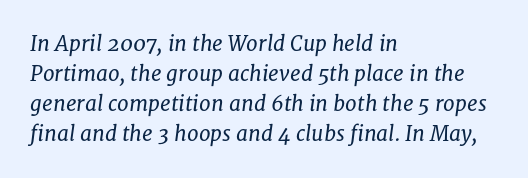
Q: Is the text bold? A: No.
Q: Is the text italic (slanted)? A: Yes, it leans right by about 8 degrees.
Q: Is the text underlined? A: No.
Q: How is the paragraph aligned? A: Left-aligned.
Q: Is the spacing between letters normal or unusually wide? A: Normal.
Q: Is the spacing between lines tight, normal or loose? A: Normal.
